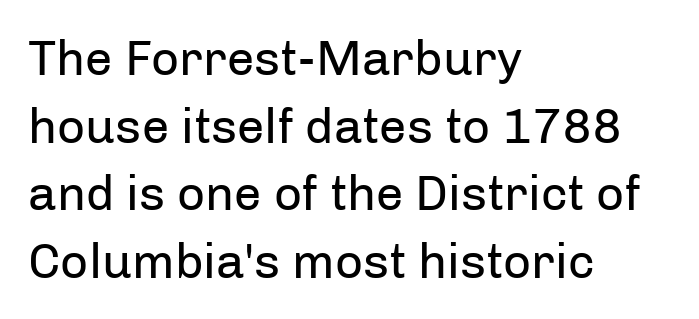
The image shows 49 px regular-weight sans-serif type, upright; set left-aligned, normal line spacing (1.38x), normal letter spacing, not underlined; low stroke contrast and a medium x-height.
